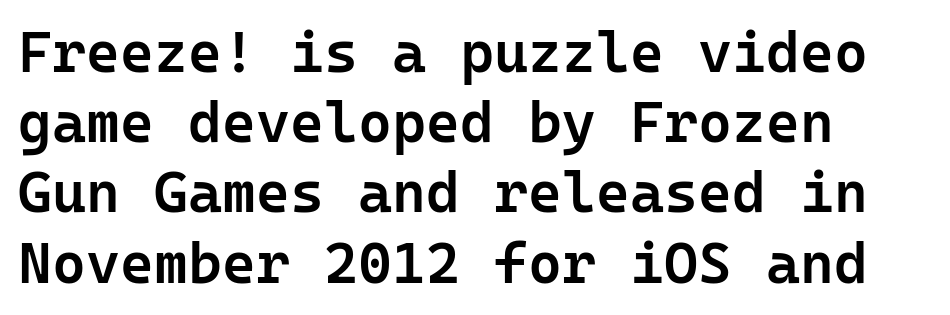
{"serif": "no", "italic": "no", "bold": "semi", "weight": "semibold", "width": "normal", "stroke_contrast": "low", "x_height": "medium", "underline": "no", "align": "left", "line_spacing_ratio": 1.21, "letter_spacing": "normal", "letter_spacing_em": 0.0, "glyph_px": 58}
